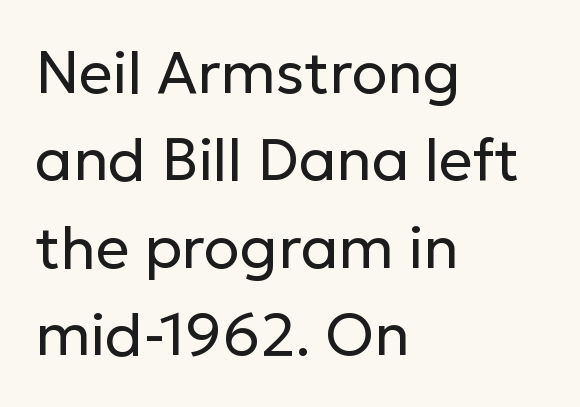
Every row of glyphs begins at an identical x-position on the left. You can tell from the bare stems that sans-serif type was used. Is the type heavy? It reads as light-to-regular instead. Letter spacing: default.
